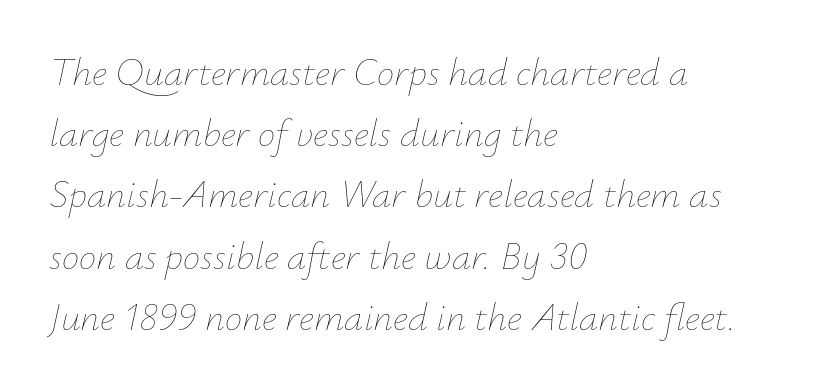
Q: Is the text bold? A: No.
Q: Is the text italic (slanted)? A: Yes, it leans right by about 12 degrees.
Q: Is the text underlined? A: No.
Q: How is the paragraph aligned? A: Left-aligned.
Q: Is the spacing between letters normal or unusually wide? A: Normal.
Q: Is the spacing between lines tight, normal or loose? A: Normal.
Q: Width (condensed, normal, or wide)? A: Normal.
Q: Stroke contrast? A: Low.
Q: x-height? A: Small.
Q: Monospaced? A: No.
